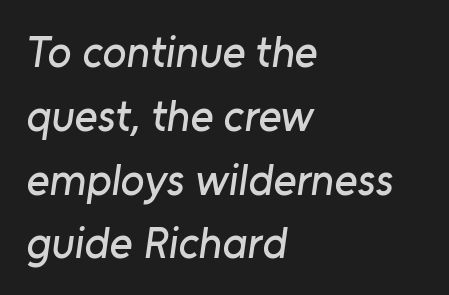
The image shows 44 px sans-serif type; set left-aligned, normal line spacing (1.45x), normal letter spacing, not underlined; low stroke contrast and a medium x-height.
